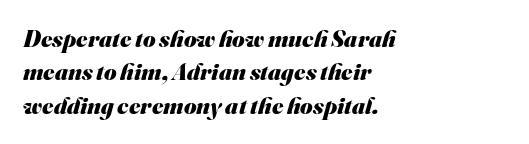
{"bold": "yes", "underline": "no", "align": "left", "line_spacing": "normal", "line_spacing_ratio": 1.39, "letter_spacing": "normal", "letter_spacing_em": 0.0, "glyph_px": 24}
